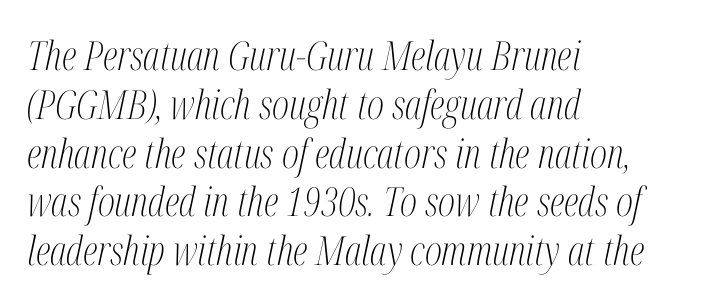
Designer's note — italics engaged. Here the designer chose a conventional face with non-uniform glyph widths. Does the copy run flush right? No — it runs flush left. Observe the ordinary spacing: letters are neighbours, not strangers.
